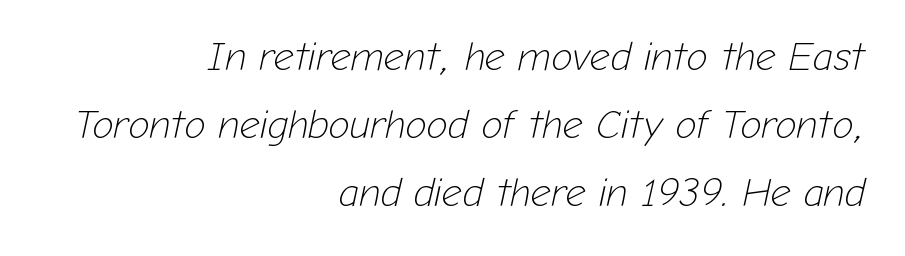
{"italic": "yes", "lean": "right", "slant_degrees": 12, "bold": "no", "weight": "light", "width": "normal", "stroke_contrast": "low", "x_height": "medium", "monospaced": "no", "underline": "no", "align": "right", "line_spacing": "normal", "line_spacing_ratio": 1.7, "letter_spacing": "normal", "letter_spacing_em": 0.0, "glyph_px": 40}
